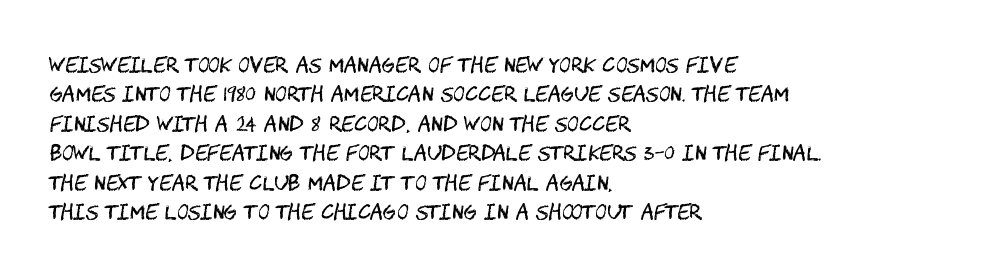
The image shows 20 px text type, upright; set left-aligned, normal line spacing (1.47x), normal letter spacing, not underlined.
